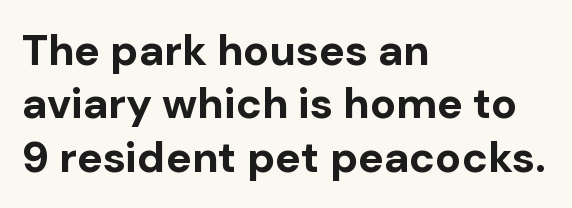
The image shows 43 px bold sans-serif type, upright; set left-aligned, line spacing 1.24x, normal letter spacing, not underlined; low stroke contrast and a medium x-height.
